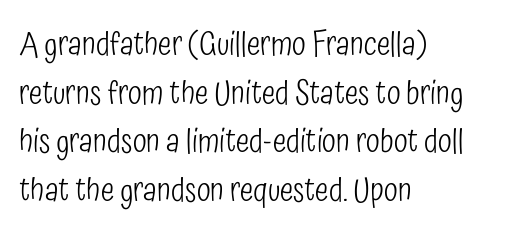
{"serif": "no", "italic": "no", "bold": "no", "weight": "light", "width": "condensed", "stroke_contrast": "low", "x_height": "medium", "monospaced": "no", "underline": "no", "align": "left", "line_spacing": "normal", "line_spacing_ratio": 1.52, "letter_spacing": "normal", "letter_spacing_em": 0.0, "glyph_px": 32}
